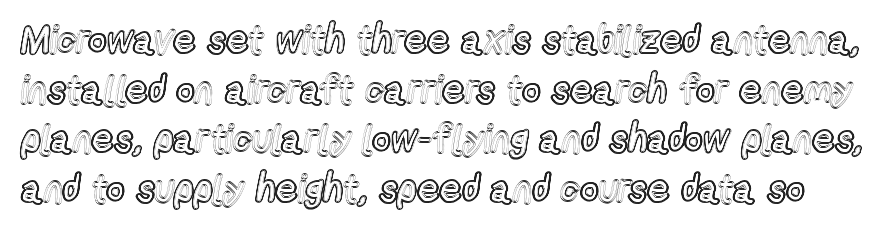
{"width": "condensed", "x_height": "medium", "monospaced": "no", "underline": "no", "line_spacing": "normal", "line_spacing_ratio": 1.27, "letter_spacing": "normal", "letter_spacing_em": 0.0, "glyph_px": 39}
